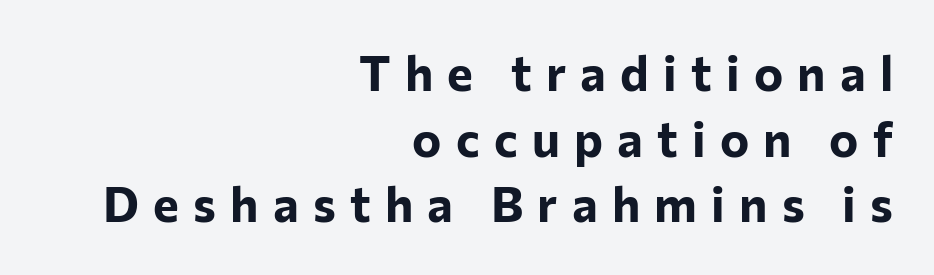
{"serif": "no", "italic": "no", "bold": "yes", "weight": "bold", "width": "normal", "stroke_contrast": "low", "x_height": "medium", "monospaced": "no", "underline": "no", "align": "right", "line_spacing": "normal", "line_spacing_ratio": 1.34, "letter_spacing": "wide", "letter_spacing_em": 0.29, "glyph_px": 49}
